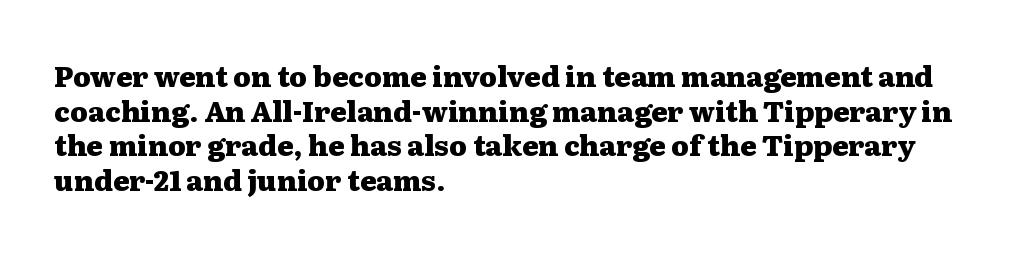
{"serif": "yes", "italic": "no", "bold": "yes", "weight": "heavy", "width": "wide", "stroke_contrast": "medium", "x_height": "medium", "monospaced": "no", "underline": "no", "align": "left", "line_spacing_ratio": 1.24, "letter_spacing": "normal", "letter_spacing_em": 0.0, "glyph_px": 28}
